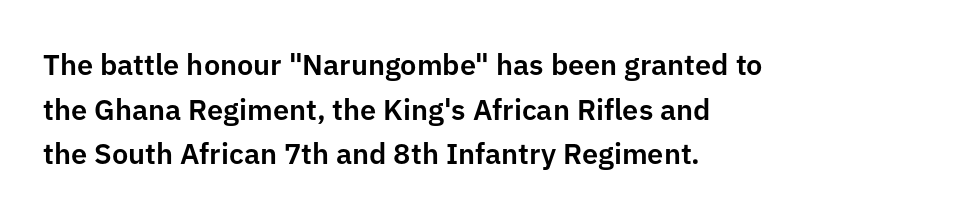
Nope, no serifs anywhere on these letters. You can tell it's not italic because the verticals are truly vertical. What's the leading like? Ordinary, nothing unusual. All the whitespace from short lines collects on the right. Tracking value appears to be zero — textbook default spacing.
